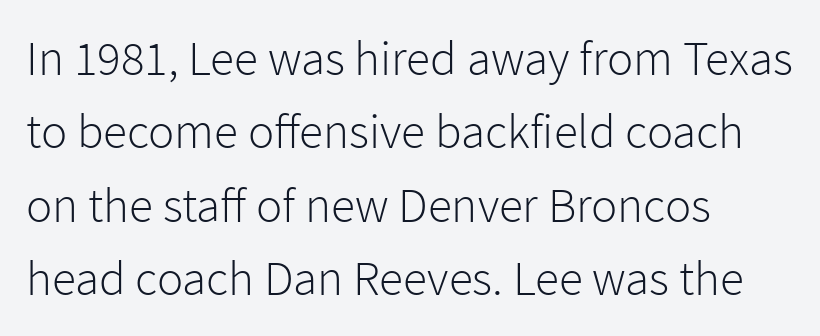
The text was rendered using a sans face with plain stroke endings. Casual observation: everything's shoved over to the left. No extra ink here — the face is not bold. Do the characters align in a grid? No, the font is proportional. The rendering keeps characters at their native spacing. A roman cut, with each character standing at attention.
